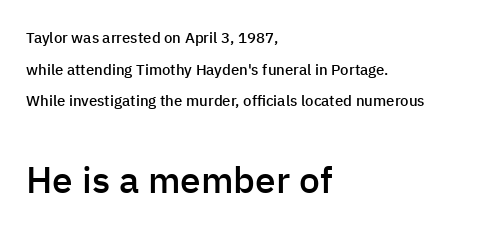
Standard letterfit; no display-style spreading of the glyphs. Size contrast runs from small at the top to large at the bottom. The passage shown is typed in a proportional face where columns would drift. This is the regular roman posture of the typeface. The font family rendered here belongs to the sans-serif group. A clean baseline with only descenders dipping below it.
